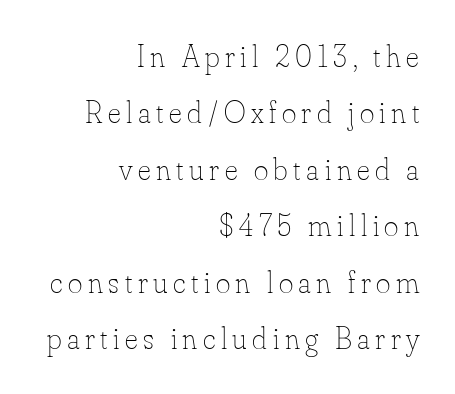
The image shows 31 px thin type, upright; set right-aligned, line spacing 1.82x, not underlined; low stroke contrast and a small x-height.
